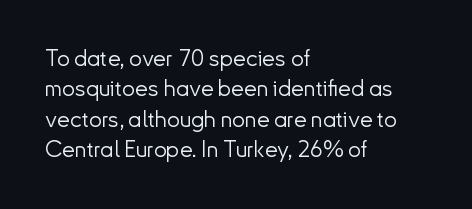
The image shows 23 px text type, upright; set left-aligned, normal line spacing (1.32x), normal letter spacing, not underlined.
